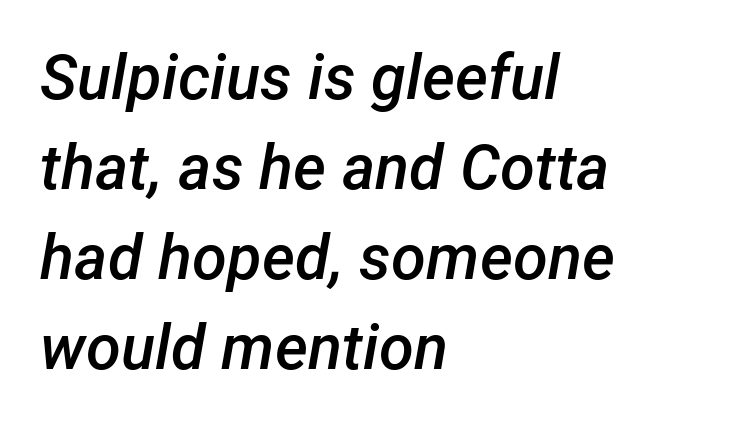
Does the lettering tilt? It does — this is italic. What stands out about the letter spacing? Nothing — it is the standard amount. The specimen omits any rule beneath the text block's lines. The rendering uses natural spacing where letterforms have individual widths. In CSS terms this would be text-align: left.
